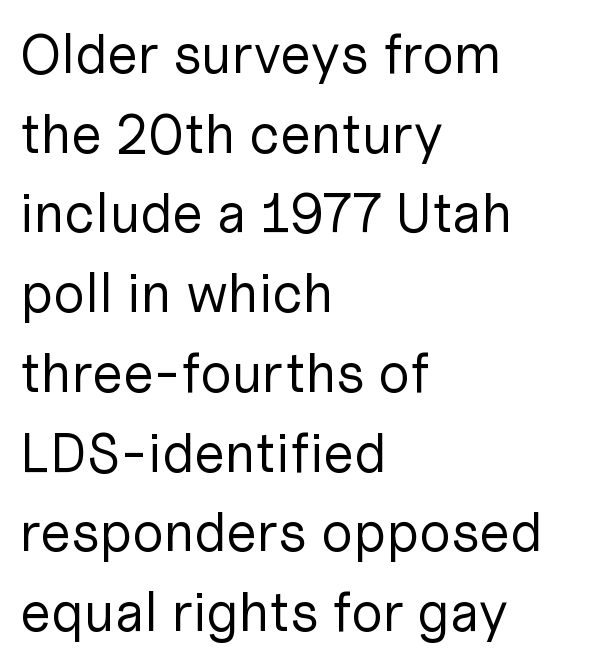
The image shows 55 px regular-weight sans-serif type, upright; set left-aligned, normal line spacing (1.45x), normal letter spacing, not underlined; low stroke contrast and a medium x-height.
